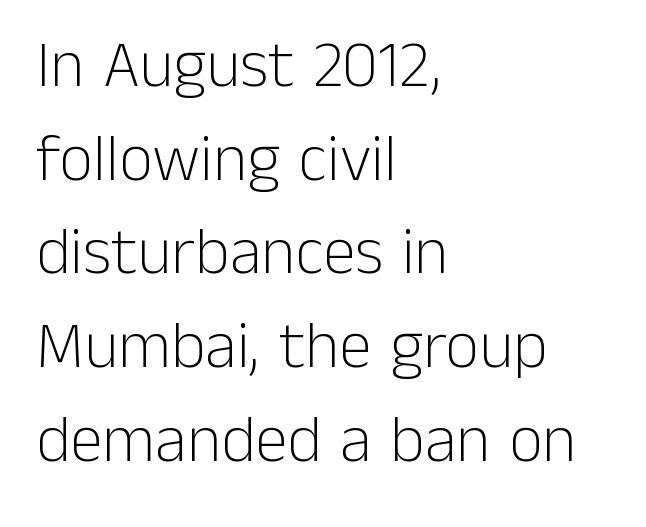
In terms of leading, this rendering sits right in the middle. Has an underline been added? It has not. Serifs: no, the terminals of the letterforms are clean. Reading down the block, your eye returns to a fixed left position each line.
